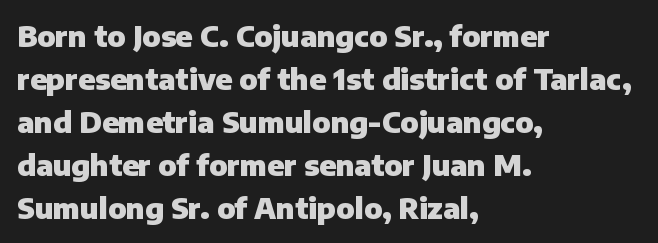
Varying glyph widths throughout — classic text-font behaviour. The glyphs are unaccompanied by any horizontal stroke below them. Horizontally, the lines are justified to the leading edge only. The passage shown has conventional tracking throughout. The line-height multiplier appears to be the usual default. Each letter's strokes conclude bluntly, with no projecting serifs.
